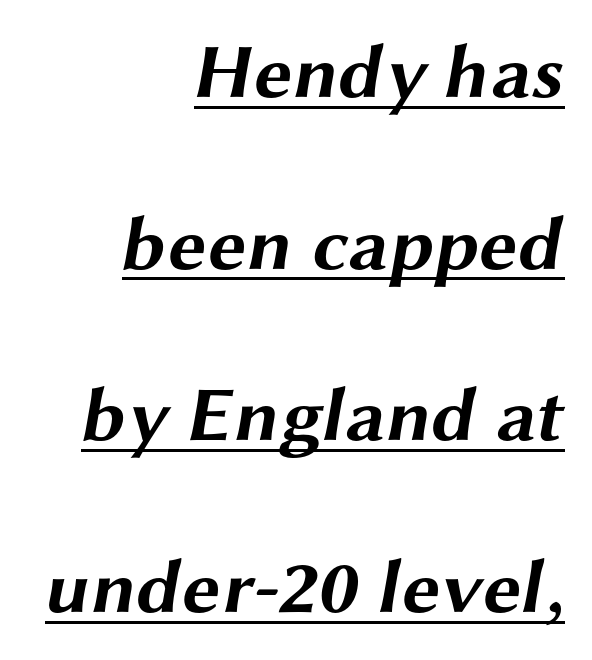
A rule runs beneath these lines of type. As a designer I'd log this as weight 700, bold. Summary of vertical rhythm: relaxed, with wide interline spacing. Looks like regular typesetting: each glyph gets only the width it needs.
